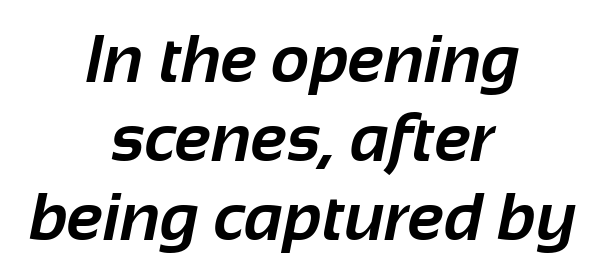
{"serif": "no", "bold": "yes", "weight": "bold", "width": "normal", "stroke_contrast": "low", "x_height": "medium", "monospaced": "no", "underline": "no", "align": "center", "line_spacing_ratio": 1.18, "letter_spacing": "normal", "letter_spacing_em": 0.0, "glyph_px": 67}
